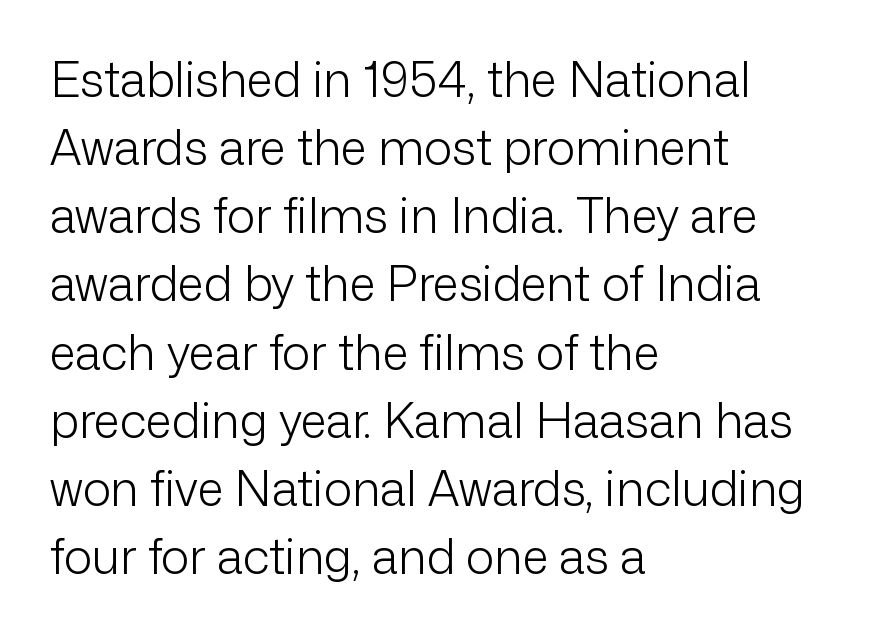
{"serif": "no", "italic": "no", "bold": "no", "weight": "light", "width": "normal", "stroke_contrast": "low", "x_height": "medium", "monospaced": "no", "underline": "no", "align": "left", "line_spacing": "normal", "line_spacing_ratio": 1.42, "letter_spacing": "normal", "letter_spacing_em": 0.0, "glyph_px": 48}
